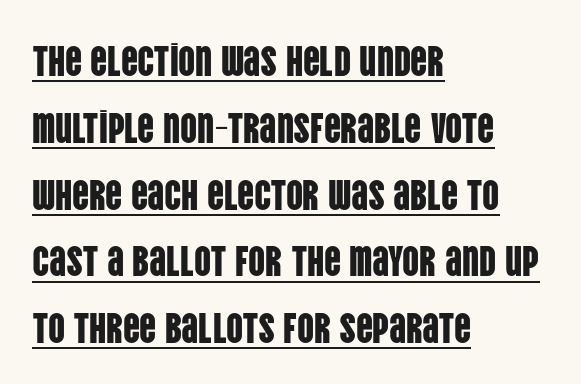
Leftover space on each line is placed entirely after the last word. Underline: present. The font family rendered here belongs to the sans-serif group. Honestly, the letter spacing is just normal — you wouldn't notice it. The space between consecutive lines is moderate. Every stem runs plumb, perpendicular to the baseline.
